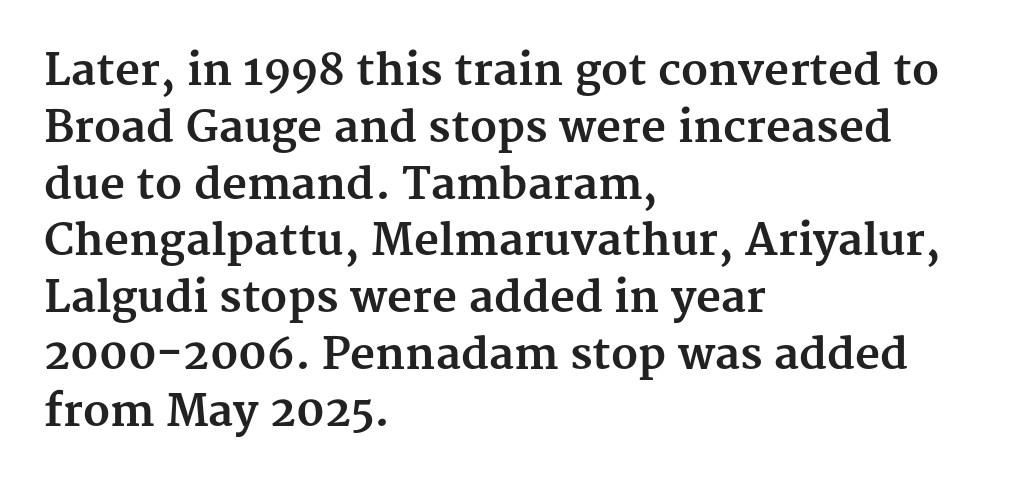
The image shows 43 px bold serif type, upright; set left-aligned, normal line spacing (1.32x), normal letter spacing, not underlined; medium stroke contrast and a medium x-height.
